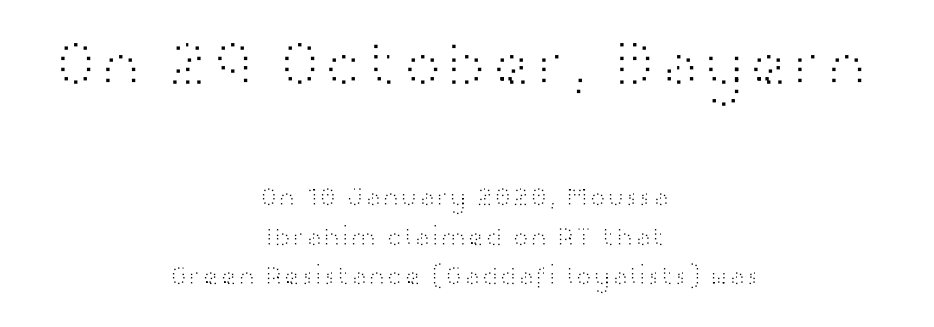
Centered paragraph, ragged on both sides. A typesetter would call this proportional, since set widths differ per character. One glance says typical: line gaps are just what's usual. The first block has been scaled up relative to the second.
